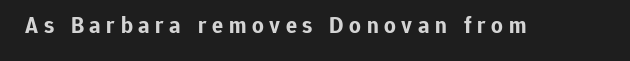
{"italic": "no", "bold": "yes", "underline": "no", "letter_spacing": "wide", "letter_spacing_em": 0.24, "glyph_px": 23}
